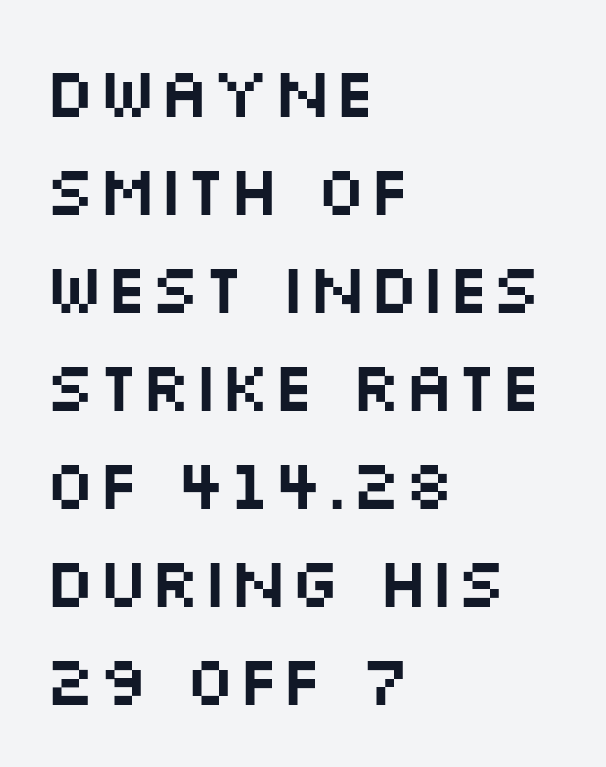
Q: Is the text italic (slanted)? A: No, it is upright.
Q: Is the typeface a serif or a sans-serif typeface? A: Sans-serif.
Q: Is the text underlined? A: No.
Q: How is the paragraph aligned? A: Left-aligned.
Q: Is the spacing between letters normal or unusually wide? A: Normal.
Q: Is the spacing between lines tight, normal or loose? A: Normal.
Q: Width (condensed, normal, or wide)? A: Wide.
Q: Stroke contrast? A: Medium.
Q: x-height? A: Large.
Q: Monospaced? A: No.
